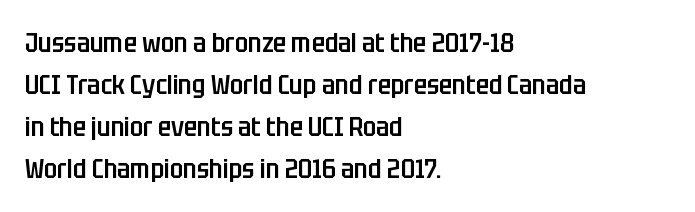
Has an underline been added? It has not. Look at the stroke-to-counter ratio: somewhat heavy, a semibold. Style check: upright. The letterforms sit shoulder to shoulder at normal distance. The paragraph has a hard left edge and a soft right edge.
